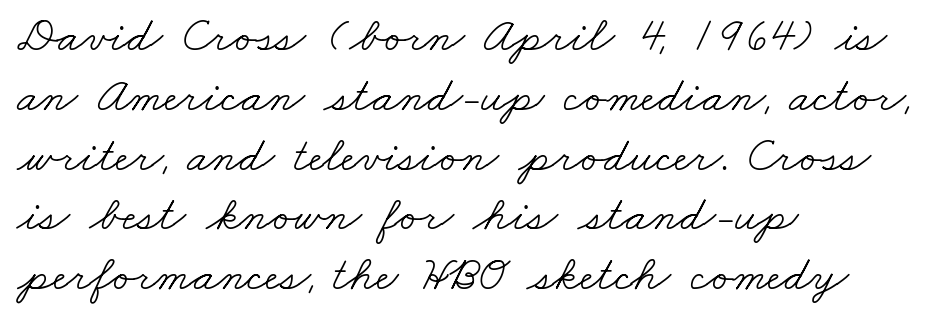
Each stroke keeps to a modest, everyday thickness or less. The ragged edge is on the right, which tells us the setting is flush left. In terms of letterform style, serifs are clearly present. Lines of text with bare space underneath. Each letter keeps its own natural width here, so spacing adapts to shape.
